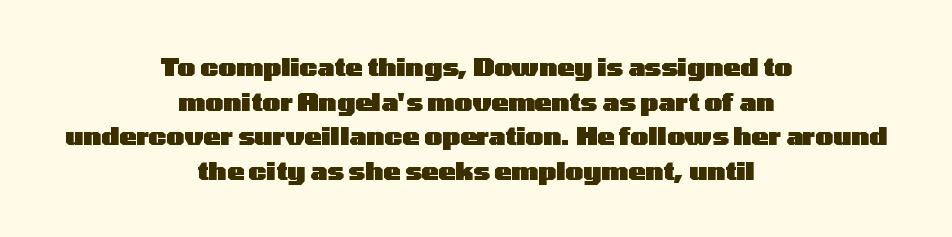
Compared with an ordinary text face, these strokes are far heavier — a full bold. Reading down the column, the eye jumps a familiar distance to each next line. Words appear dense and cohesive because spacing is normal. Do the letters lean? They stand straight.
